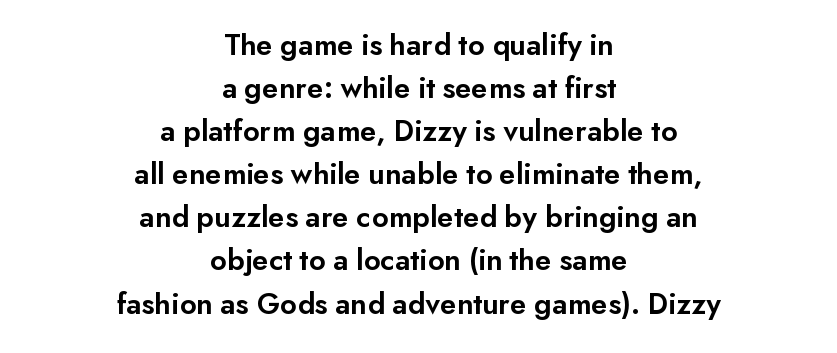
{"serif": "no", "italic": "no", "bold": "semi", "weight": "semibold", "width": "normal", "stroke_contrast": "low", "x_height": "small", "monospaced": "no", "underline": "no", "align": "center", "line_spacing": "normal", "line_spacing_ratio": 1.39, "letter_spacing": "normal", "letter_spacing_em": 0.0, "glyph_px": 31}
